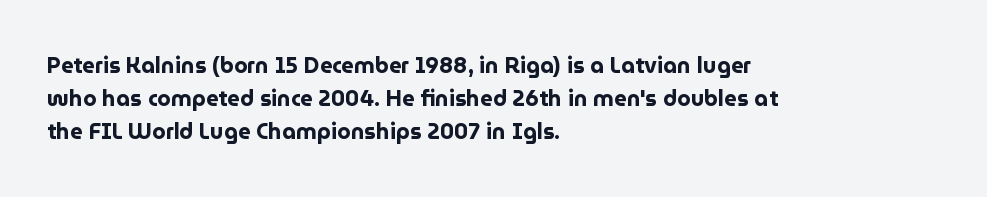
Q: Is the text bold? A: Yes.
Q: Is the text italic (slanted)? A: No, it is upright.
Q: Is the text underlined? A: No.
Q: How is the paragraph aligned? A: Left-aligned.
Q: Is the spacing between letters normal or unusually wide? A: Normal.
Q: Is the spacing between lines tight, normal or loose? A: Normal.
